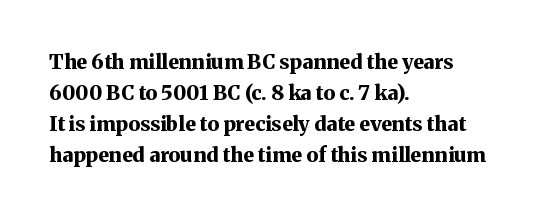
{"italic": "no", "bold": "yes", "underline": "no", "align": "left", "line_spacing": "normal", "line_spacing_ratio": 1.55, "letter_spacing": "normal", "letter_spacing_em": 0.0, "glyph_px": 20}
